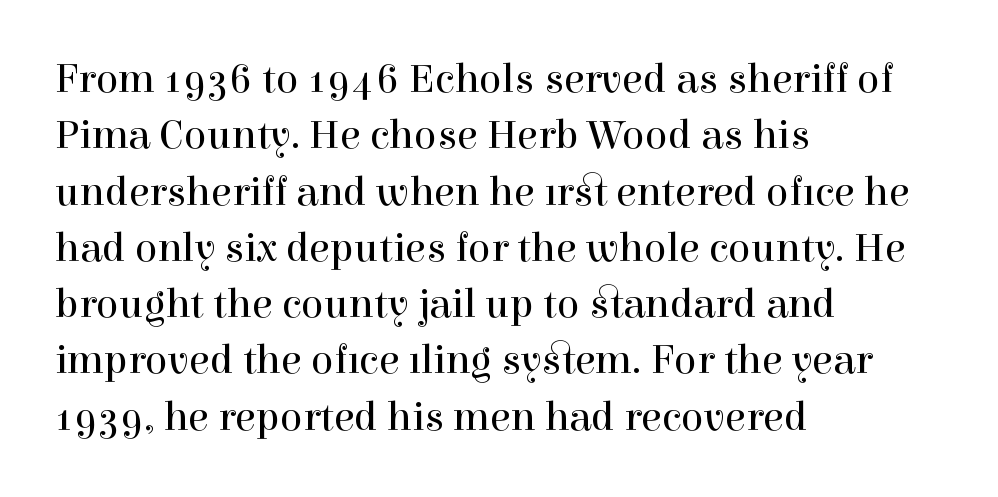
Q: Is the text bold? A: No.
Q: Is the text italic (slanted)? A: No, it is upright.
Q: Is the typeface a serif or a sans-serif typeface? A: Serif.
Q: Is the text underlined? A: No.
Q: How is the paragraph aligned? A: Left-aligned.
Q: Is the spacing between letters normal or unusually wide? A: Normal.
Q: Is the spacing between lines tight, normal or loose? A: Normal.
Q: Width (condensed, normal, or wide)? A: Normal.
Q: x-height? A: Medium.
Q: Monospaced? A: No.
